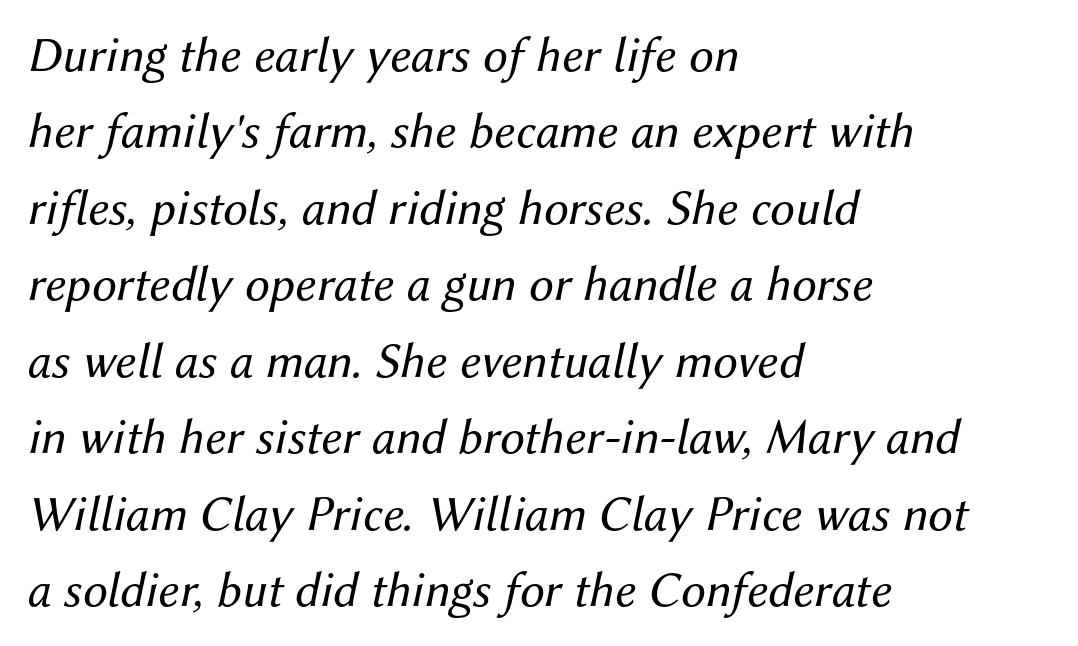
Q: Is the text bold? A: No.
Q: Is the text italic (slanted)? A: Yes, it leans right by about 12 degrees.
Q: Is the text underlined? A: No.
Q: How is the paragraph aligned? A: Left-aligned.
Q: Is the spacing between letters normal or unusually wide? A: Normal.
Q: Is the spacing between lines tight, normal or loose? A: Normal.
Q: Width (condensed, normal, or wide)? A: Normal.
Q: Stroke contrast? A: Medium.
Q: x-height? A: Medium.
Q: Monospaced? A: No.
